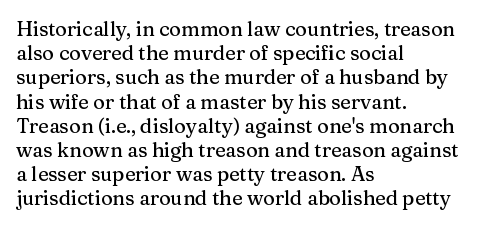
Q: Is the text italic (slanted)? A: No, it is upright.
Q: Is the text underlined? A: No.
Q: How is the paragraph aligned? A: Left-aligned.
Q: Is the spacing between letters normal or unusually wide? A: Normal.
